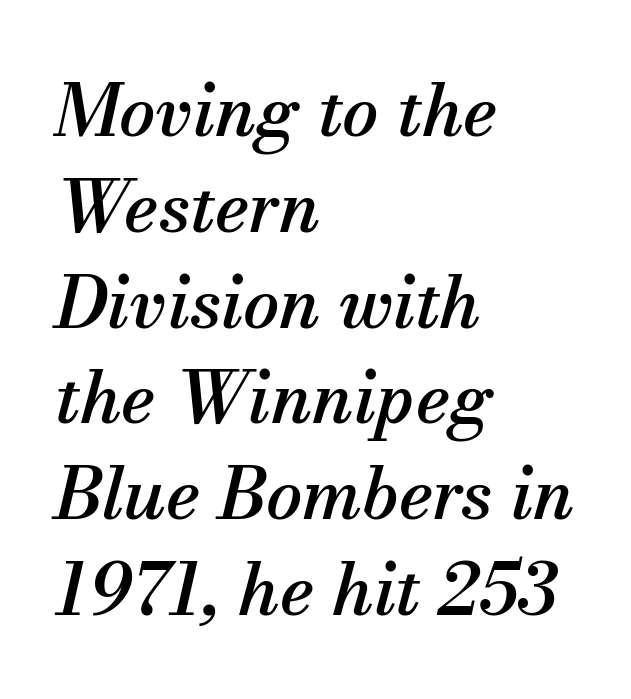
A typesetter would label this face a serif. If you measured baseline to baseline, you'd find a middling distance. A clean baseline with only descenders dipping below it. Rendered with sloped, italic letterforms. Standard letterfit; no display-style spreading of the glyphs.
